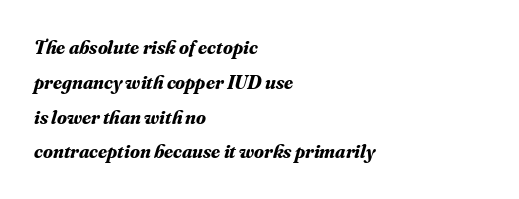
{"italic": "yes", "lean": "right", "slant_degrees": 16, "bold": "yes", "underline": "no", "align": "left", "line_spacing_ratio": 1.74, "letter_spacing": "normal", "letter_spacing_em": 0.0, "glyph_px": 20}
